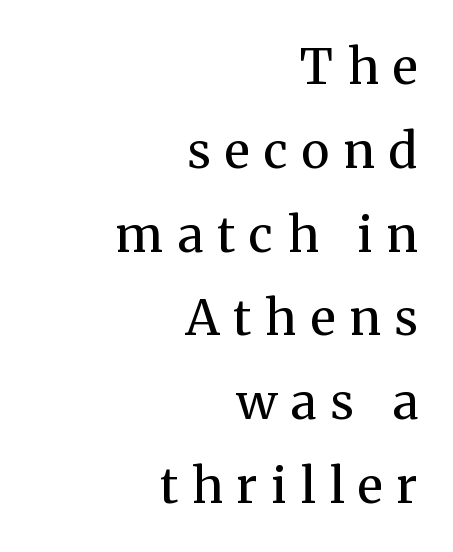
{"serif": "yes", "italic": "no", "bold": "no", "weight": "regular", "width": "normal", "stroke_contrast": "medium", "x_height": "medium", "monospaced": "no", "underline": "no", "align": "right", "line_spacing_ratio": 1.71, "letter_spacing": "wide", "letter_spacing_em": 0.29, "glyph_px": 49}
